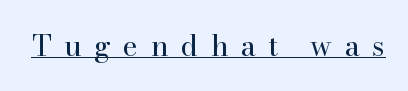
Q: Is the text bold? A: No.
Q: Is the text italic (slanted)? A: No, it is upright.
Q: Is the typeface a serif or a sans-serif typeface? A: Serif.
Q: Is the text underlined? A: Yes.
Q: Is the spacing between letters normal or unusually wide? A: Unusually wide.
Q: Width (condensed, normal, or wide)? A: Normal.
Q: Stroke contrast? A: High.
Q: x-height? A: Small.
Q: Monospaced? A: No.
